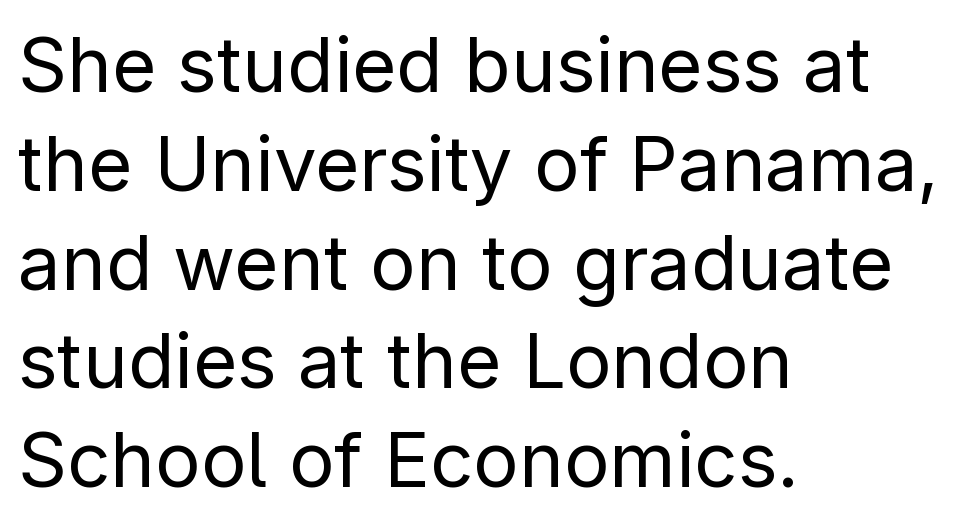
{"serif": "no", "italic": "no", "bold": "no", "weight": "regular", "width": "normal", "stroke_contrast": "low", "x_height": "medium", "monospaced": "no", "underline": "no", "align": "left", "line_spacing": "normal", "line_spacing_ratio": 1.3, "letter_spacing": "normal", "letter_spacing_em": 0.0, "glyph_px": 76}
